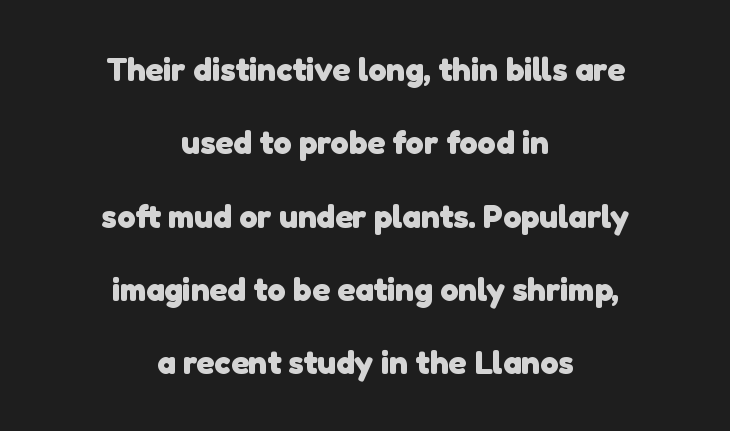
The image shows 33 px heavy sans-serif type; set centered, loose line spacing (2.22x), normal letter spacing, not underlined; low stroke contrast and a medium x-height.
